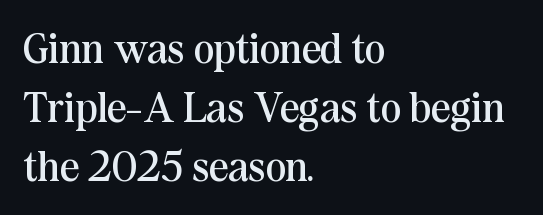
Q: Is the text bold? A: No.
Q: Is the text italic (slanted)? A: No, it is upright.
Q: Is the typeface a serif or a sans-serif typeface? A: Serif.
Q: Is the text underlined? A: No.
Q: How is the paragraph aligned? A: Left-aligned.
Q: Is the spacing between letters normal or unusually wide? A: Normal.
Q: Is the spacing between lines tight, normal or loose? A: Normal.
Q: Width (condensed, normal, or wide)? A: Normal.
Q: Stroke contrast? A: Medium.
Q: x-height? A: Medium.
Q: Monospaced? A: No.
